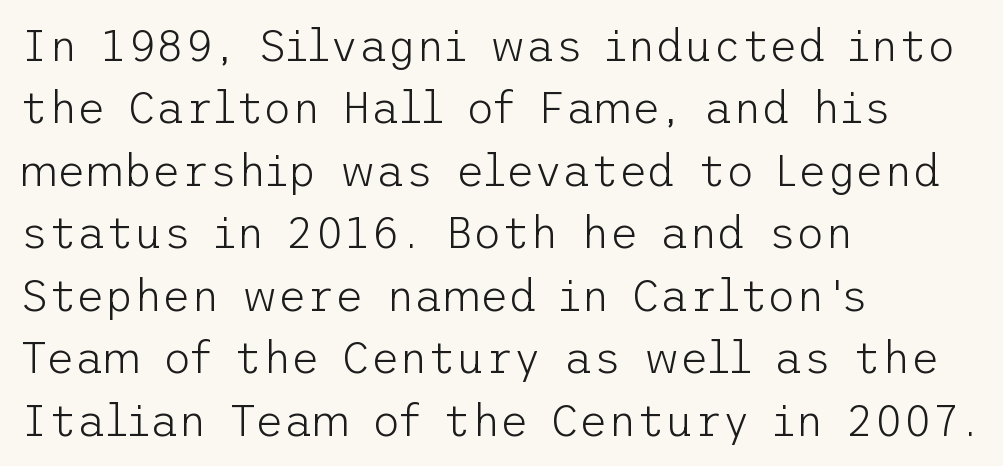
{"serif": "no", "italic": "no", "bold": "no", "weight": "light", "width": "normal", "stroke_contrast": "low", "x_height": "medium", "underline": "no", "align": "left", "line_spacing": "normal", "line_spacing_ratio": 1.42, "letter_spacing": "normal", "letter_spacing_em": 0.0, "glyph_px": 44}
